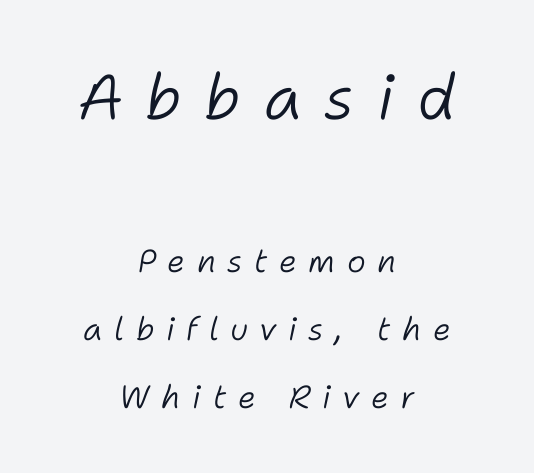
Q: Is the text bold? A: No.
Q: Is the text italic (slanted)? A: Yes, it leans right by about 11 degrees.
Q: Is the text underlined? A: No.
Q: How is the paragraph aligned? A: Centered.
Q: Is the spacing between letters normal or unusually wide? A: Unusually wide.
Q: Is the spacing between lines tight, normal or loose? A: Loose.
Q: Which block of text is set in a larger size, the first (top) or the second (bottom)? A: The first (top) one.
Q: Width (condensed, normal, or wide)? A: Normal.
Q: Stroke contrast? A: Low.
Q: x-height? A: Medium.
Q: Monospaced? A: No.
